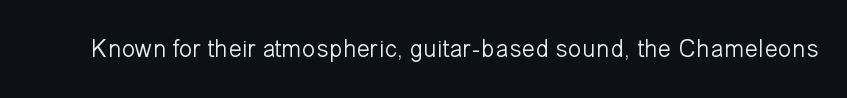
Q: Is the text bold? A: No.
Q: Is the text italic (slanted)? A: No, it is upright.
Q: Is the text underlined? A: No.
Q: Is the spacing between letters normal or unusually wide? A: Normal.
